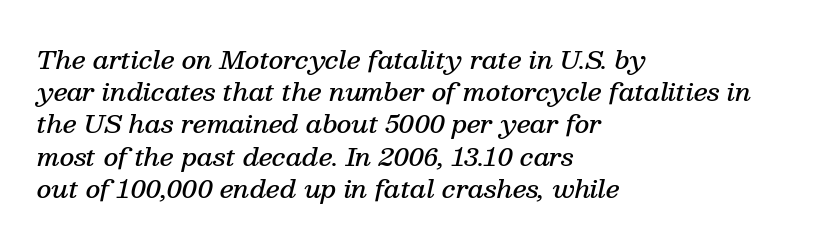
The vertical gap from one line to the next is medium. Words float on clear page, feet unadorned. Observe the lean: these are italic letterforms. All the whitespace from short lines collects on the right. The horizontal fit of the characters is conventional and even.
